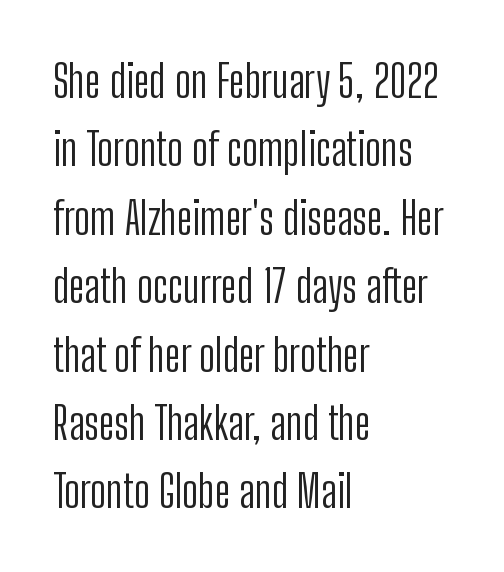
{"serif": "no", "italic": "no", "bold": "no", "weight": "light", "width": "condensed", "stroke_contrast": "low", "x_height": "medium", "monospaced": "no", "underline": "no", "align": "left", "line_spacing": "normal", "line_spacing_ratio": 1.52, "letter_spacing": "normal", "letter_spacing_em": 0.0, "glyph_px": 45}
